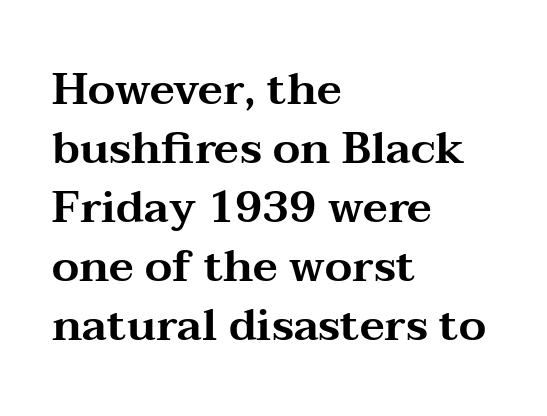
Every character sits straight up, as roman type does. The rendering uses a moderate line-height, typical for paragraphs. Each word holds together tightly as a unit, with standard inter-letter gaps. Nobody drew a line under any word here.
